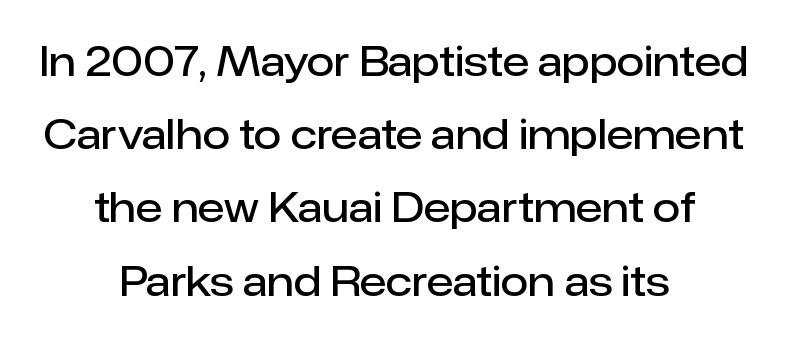
Q: Is the text bold? A: Semi-bold.
Q: Is the text italic (slanted)? A: No, it is upright.
Q: Is the typeface a serif or a sans-serif typeface? A: Sans-serif.
Q: Is the text underlined? A: No.
Q: How is the paragraph aligned? A: Centered.
Q: Is the spacing between letters normal or unusually wide? A: Normal.
Q: Width (condensed, normal, or wide)? A: Normal.
Q: Stroke contrast? A: Low.
Q: x-height? A: Medium.
Q: Monospaced? A: No.
